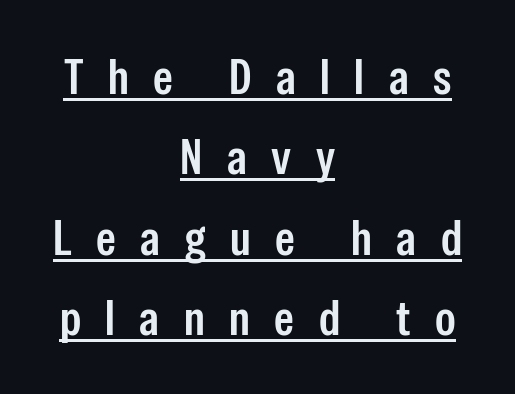
The lines in this sample share a center point and differ in where they start and stop. The glyphs in this specimen are sans serif. Each letter keeps its own natural width here, so spacing adapts to shape. Looks like someone drew a line under every word here. Someone cranked the tracking dial way up on this one.
